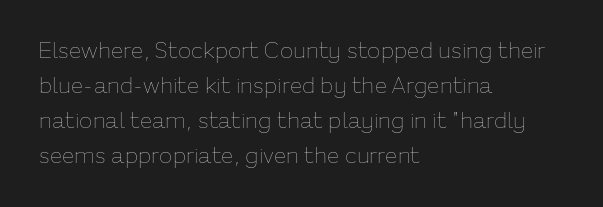
Every stem runs plumb, perpendicular to the baseline. Ink coverage per letter is moderate at most. Does extra space separate the letters? No, they use regular spacing. Line starts are locked; line ends wander. If you measured baseline to baseline, you'd find a middling distance.
